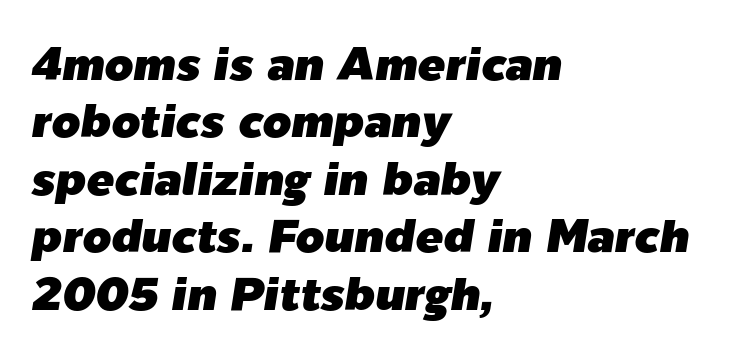
These lines keep a tight, regular rhythm from letter to letter. This sample keeps an unexceptional amount of space between lines. Is the block centered? No — it sits flush against the left margin. Do the characters align in a grid? No, the font is proportional. Lines of text with bare space underneath. The letters are slanted; this is an italic face.
